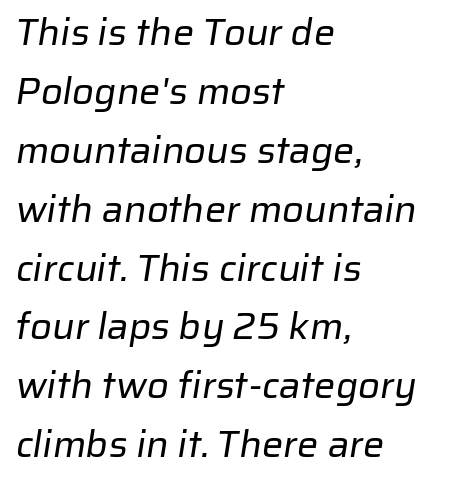
{"serif": "no", "bold": "no", "weight": "regular", "width": "normal", "stroke_contrast": "low", "x_height": "medium", "monospaced": "no", "underline": "no", "align": "left", "line_spacing": "normal", "line_spacing_ratio": 1.55, "letter_spacing": "normal", "letter_spacing_em": 0.0, "glyph_px": 38}
